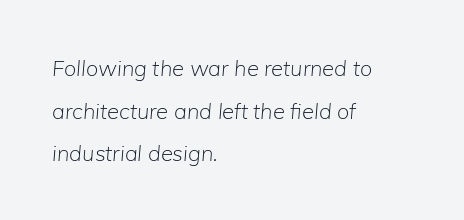
The image shows 22 px text type, italic (leaning right); set left-aligned, loose line spacing (1.94x), normal letter spacing, not underlined.
